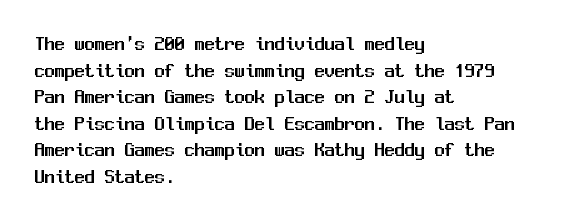
The image shows 20 px text type, upright; set left-aligned, normal line spacing (1.33x), normal letter spacing, not underlined.
